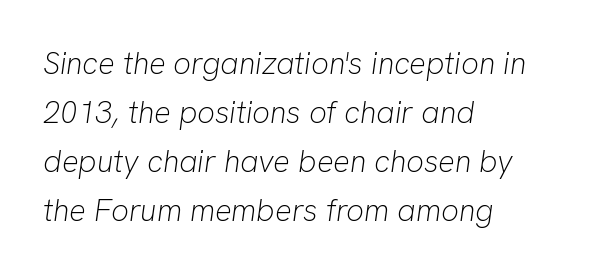
Left-aligned paragraph, ragged on the right. Varying glyph widths throughout — classic text-font behaviour. Quick note: italic. The face looks like a standard text weight, possibly lighter. Look at the tracking — it's just the regular setting, nothing added. Beneath every word, the page is bare.
